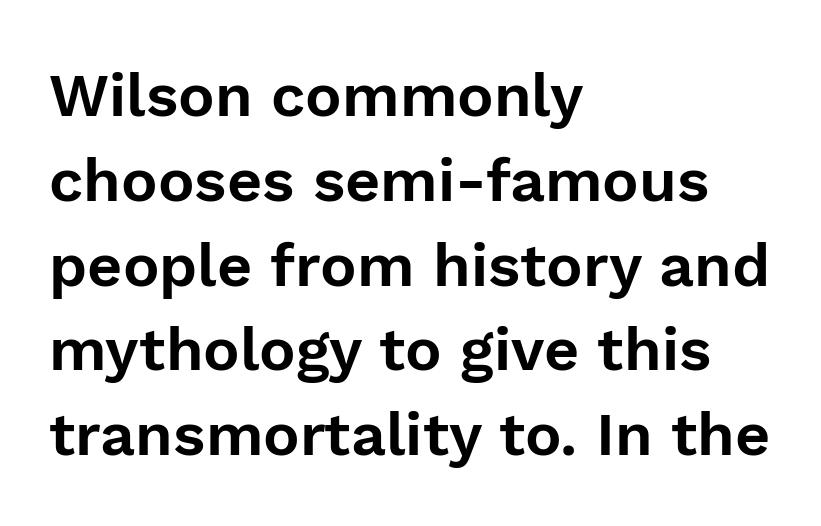
{"serif": "no", "italic": "no", "width": "normal", "stroke_contrast": "low", "x_height": "medium", "monospaced": "no", "underline": "no", "align": "left", "line_spacing": "normal", "line_spacing_ratio": 1.39, "letter_spacing": "normal", "letter_spacing_em": 0.0, "glyph_px": 61}
